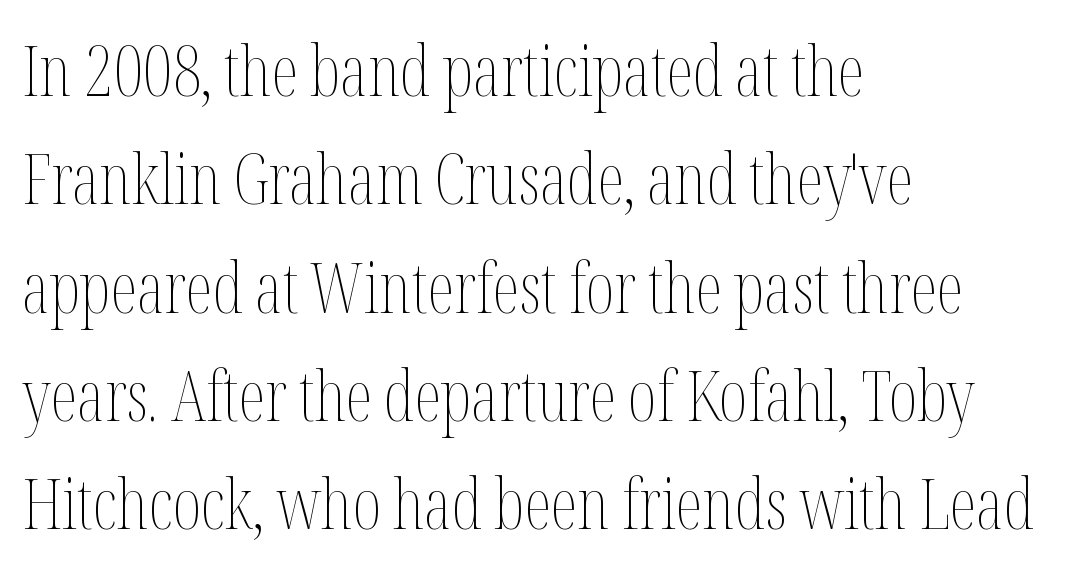
Q: Is the text bold? A: No.
Q: Is the text italic (slanted)? A: No, it is upright.
Q: Is the text underlined? A: No.
Q: How is the paragraph aligned? A: Left-aligned.
Q: Is the spacing between letters normal or unusually wide? A: Normal.
Q: Is the spacing between lines tight, normal or loose? A: Normal.
Q: Width (condensed, normal, or wide)? A: Condensed.
Q: Stroke contrast? A: Medium.
Q: x-height? A: Medium.
Q: Monospaced? A: No.
